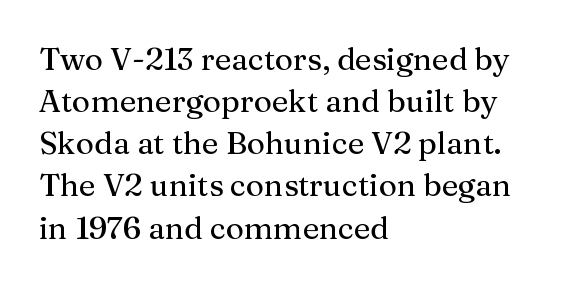
Q: Is the text italic (slanted)? A: No, it is upright.
Q: Is the typeface a serif or a sans-serif typeface? A: Serif.
Q: Is the text underlined? A: No.
Q: How is the paragraph aligned? A: Left-aligned.
Q: Is the spacing between letters normal or unusually wide? A: Normal.
Q: Is the spacing between lines tight, normal or loose? A: Normal.
Q: Width (condensed, normal, or wide)? A: Normal.
Q: Stroke contrast? A: Medium.
Q: x-height? A: Medium.
Q: Monospaced? A: No.
